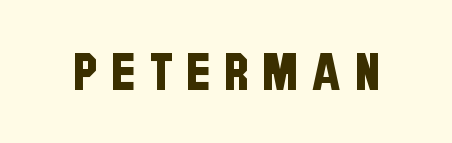
The image shows 51 px condensed sans-serif type; set unusually wide letter spacing (+0.27 em), not underlined; low stroke contrast and a large x-height.
